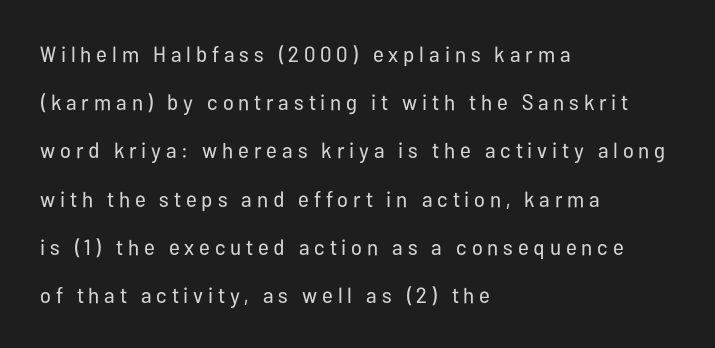
Q: Is the text bold? A: No.
Q: Is the text italic (slanted)? A: No, it is upright.
Q: Is the text underlined? A: No.
Q: How is the paragraph aligned? A: Left-aligned.
Q: Is the spacing between letters normal or unusually wide? A: Unusually wide.
Q: Is the spacing between lines tight, normal or loose? A: Loose.
